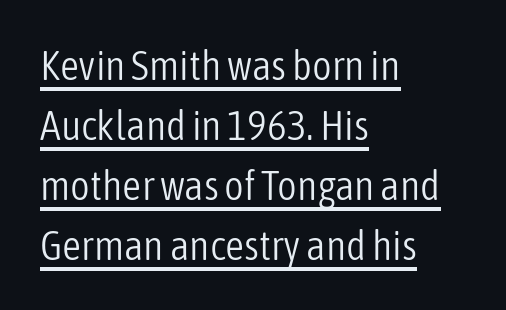
Q: Is the text bold? A: No.
Q: Is the text italic (slanted)? A: No, it is upright.
Q: Is the typeface a serif or a sans-serif typeface? A: Sans-serif.
Q: Is the text underlined? A: Yes.
Q: How is the paragraph aligned? A: Left-aligned.
Q: Is the spacing between letters normal or unusually wide? A: Normal.
Q: Is the spacing between lines tight, normal or loose? A: Normal.
Q: Width (condensed, normal, or wide)? A: Condensed.
Q: Stroke contrast? A: Low.
Q: x-height? A: Medium.
Q: Monospaced? A: No.
